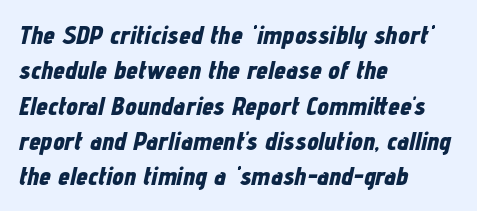
Q: Is the text bold? A: Yes.
Q: Is the text italic (slanted)? A: Yes, it leans right by about 12 degrees.
Q: Is the text underlined? A: No.
Q: How is the paragraph aligned? A: Left-aligned.
Q: Is the spacing between letters normal or unusually wide? A: Normal.
Q: Is the spacing between lines tight, normal or loose? A: Normal.
